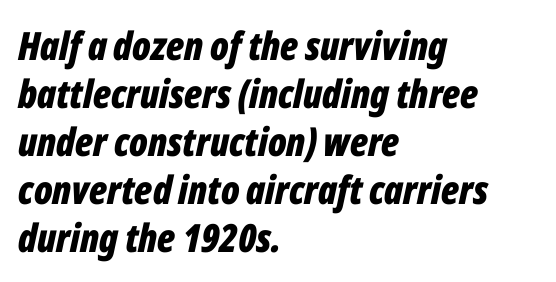
{"italic": "yes", "lean": "right", "slant_degrees": 12, "bold": "yes", "weight": "bold", "width": "condensed", "stroke_contrast": "low", "x_height": "medium", "monospaced": "no", "underline": "no", "align": "left", "line_spacing_ratio": 1.23, "letter_spacing": "normal", "letter_spacing_em": 0.0, "glyph_px": 39}
